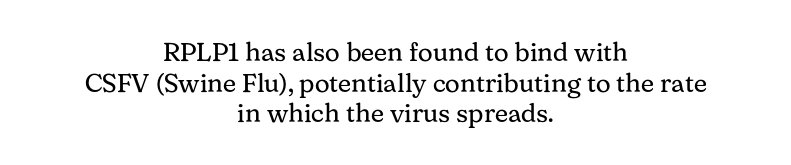
Q: Is the text bold? A: No.
Q: Is the text italic (slanted)? A: No, it is upright.
Q: Is the text underlined? A: No.
Q: How is the paragraph aligned? A: Centered.
Q: Is the spacing between letters normal or unusually wide? A: Normal.
